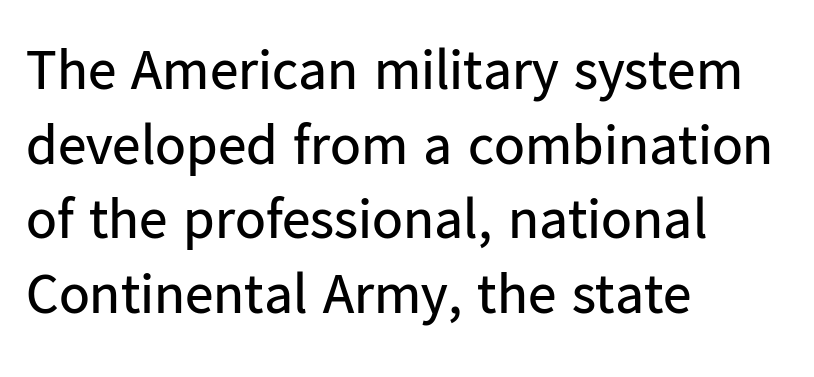
Honestly, the row spacing looks completely unremarkable. Layout note: lines flush left. The area under the type is left untouched. Character widths vary here, with narrow letters taking less room than wide ones. Characters remain perfectly vertical along every line.
